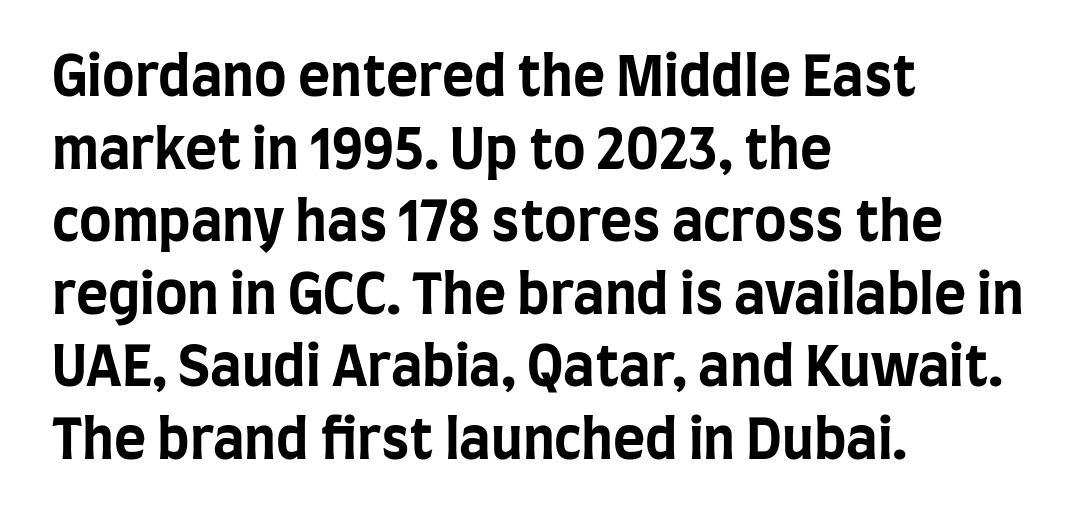
{"serif": "no", "italic": "no", "bold": "yes", "weight": "bold", "width": "condensed", "stroke_contrast": "low", "x_height": "large", "monospaced": "no", "underline": "no", "align": "left", "line_spacing": "normal", "line_spacing_ratio": 1.32, "letter_spacing": "normal", "letter_spacing_em": 0.0, "glyph_px": 55}
